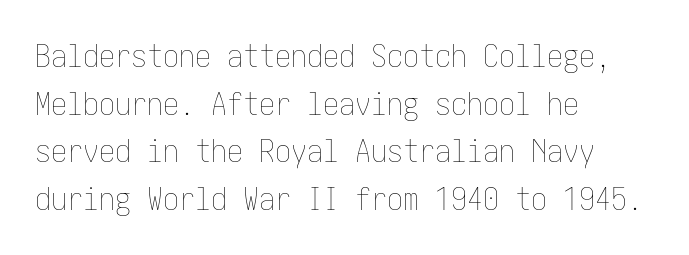
Italic? Not at all — the glyphs are vertical. Summary of weight: not heavy and not bold. Only glyphs here, with clear space below each row. Here the glyphs are tracked normally, forming tight word shapes. The designer left line spacing at the default.
